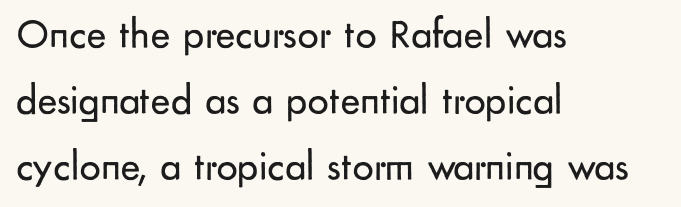
The image shows 42 px regular-weight sans-serif type, upright; set left-aligned, normal line spacing (1.57x), normal letter spacing, not underlined; low stroke contrast and a small x-height.
